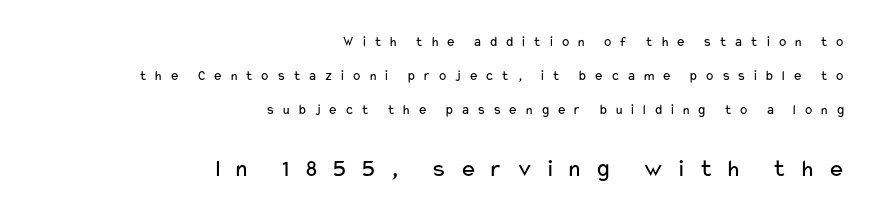
{"italic": "no", "bold": "no", "underline": "no", "align": "right", "line_spacing": "loose", "line_spacing_ratio": 2.42, "letter_spacing": "wide", "letter_spacing_em": 0.49, "larger_block": "second", "size_ratio": 1.79, "glyph_px": 25}
